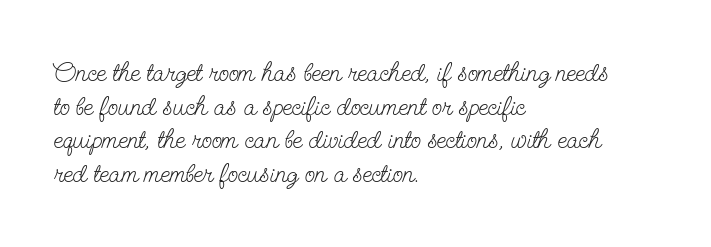
The image shows 27 px text type; set left-aligned, normal line spacing (1.25x), normal letter spacing, not underlined.
